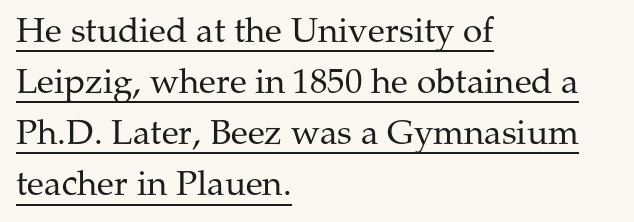
The image shows 35 px regular-weight serif type, upright; set left-aligned, normal line spacing (1.46x), normal letter spacing, underlined; medium stroke contrast and a medium x-height.
